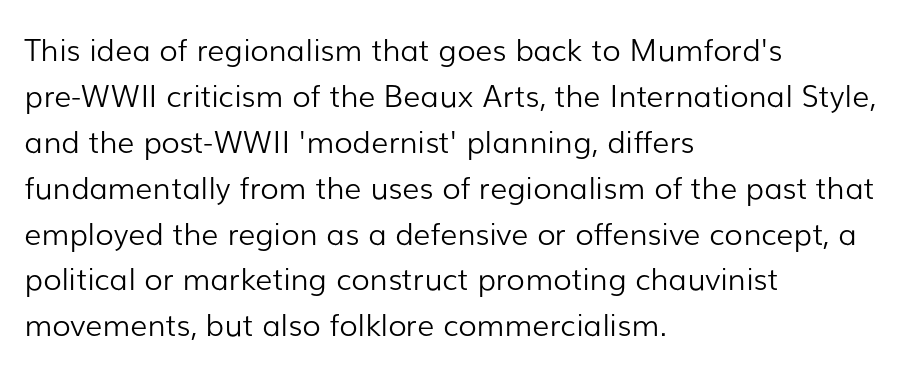
The image shows 30 px light sans-serif type, upright; set left-aligned, normal line spacing (1.53x), normal letter spacing, not underlined; low stroke contrast and a medium x-height.
